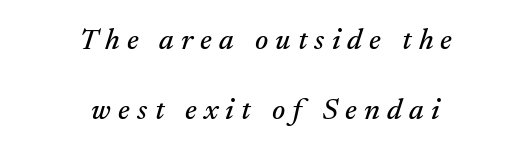
The image shows 30 px serif type, italic (leaning right); set centered, loose line spacing (2.35x), unusually wide letter spacing (+0.24 em), not underlined; medium stroke contrast and a small x-height.
